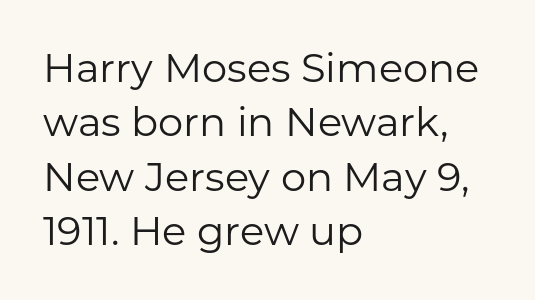
Q: Is the text bold? A: No.
Q: Is the text italic (slanted)? A: No, it is upright.
Q: Is the typeface a serif or a sans-serif typeface? A: Sans-serif.
Q: Is the text underlined? A: No.
Q: How is the paragraph aligned? A: Left-aligned.
Q: Is the spacing between letters normal or unusually wide? A: Normal.
Q: Is the spacing between lines tight, normal or loose? A: Normal.
Q: Width (condensed, normal, or wide)? A: Normal.
Q: Stroke contrast? A: Low.
Q: x-height? A: Medium.
Q: Monospaced? A: No.
